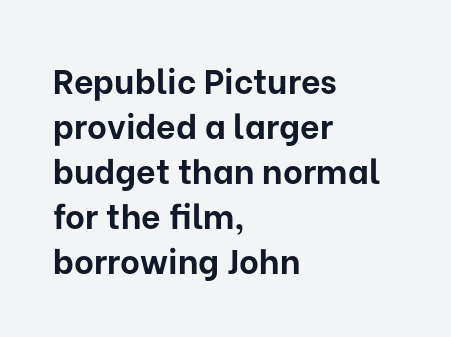
{"serif": "no", "italic": "no", "bold": "yes", "weight": "bold", "width": "normal", "stroke_contrast": "low", "x_height": "medium", "monospaced": "no", "underline": "no", "align": "left", "line_spacing": "normal", "line_spacing_ratio": 1.32, "letter_spacing": "normal", "letter_spacing_em": 0.0, "glyph_px": 34}
